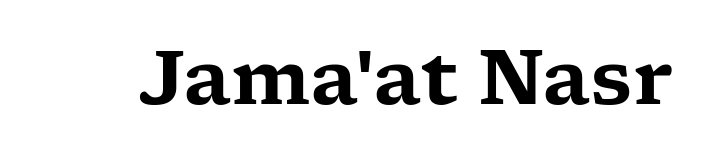
Q: Is the text italic (slanted)? A: No, it is upright.
Q: Is the typeface a serif or a sans-serif typeface? A: Serif.
Q: Is the text underlined? A: No.
Q: Is the spacing between letters normal or unusually wide? A: Normal.
Q: Width (condensed, normal, or wide)? A: Wide.
Q: Stroke contrast? A: Low.
Q: x-height? A: Medium.
Q: Monospaced? A: No.
